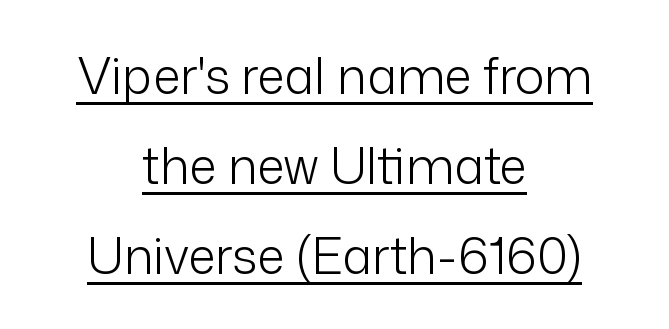
Q: Is the text bold? A: No.
Q: Is the text italic (slanted)? A: No, it is upright.
Q: Is the typeface a serif or a sans-serif typeface? A: Sans-serif.
Q: Is the text underlined? A: Yes.
Q: How is the paragraph aligned? A: Centered.
Q: Is the spacing between letters normal or unusually wide? A: Normal.
Q: Width (condensed, normal, or wide)? A: Normal.
Q: Stroke contrast? A: Low.
Q: x-height? A: Medium.
Q: Monospaced? A: No.
